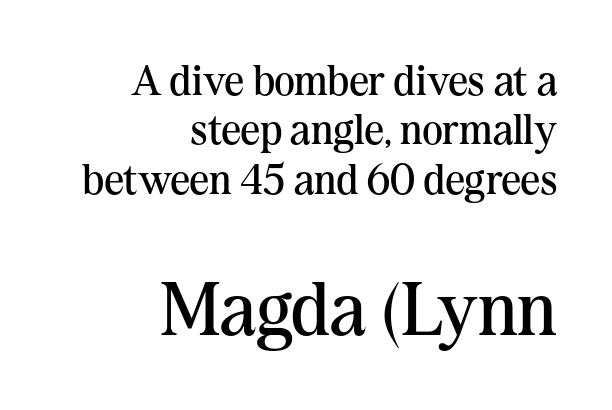
Weight: regular or lighter. This is serif lettering, the kind often seen in printed books. The gap between lines stays unmarked. The font's upright variant was chosen for this text. The designer gave the closing block more size than the opening block.
